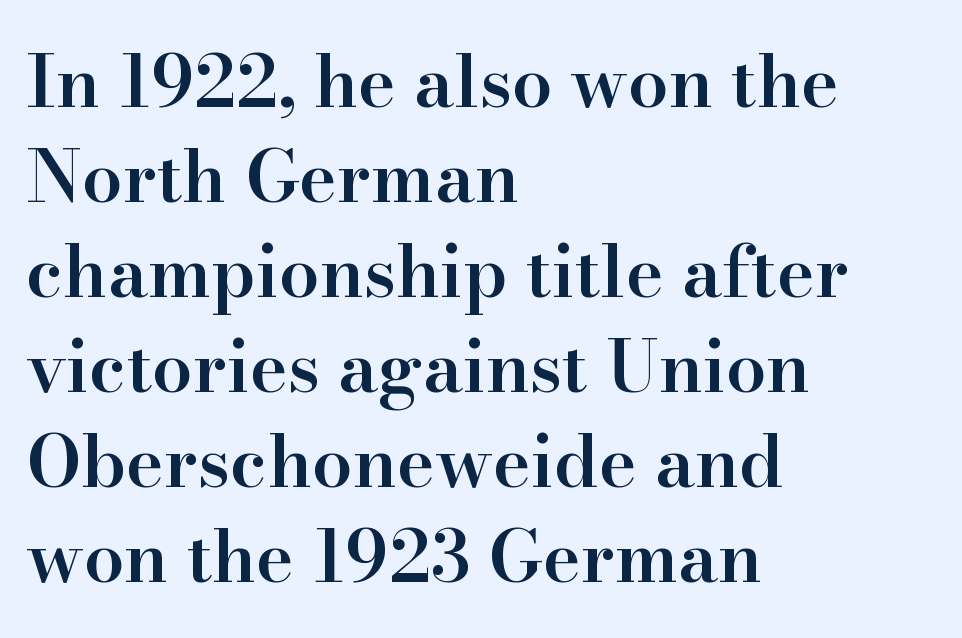
Q: Is the text bold? A: Semi-bold.
Q: Is the text italic (slanted)? A: No, it is upright.
Q: Is the typeface a serif or a sans-serif typeface? A: Serif.
Q: Is the text underlined? A: No.
Q: How is the paragraph aligned? A: Left-aligned.
Q: Is the spacing between letters normal or unusually wide? A: Normal.
Q: Is the spacing between lines tight, normal or loose? A: Normal.
Q: Width (condensed, normal, or wide)? A: Normal.
Q: Stroke contrast? A: High.
Q: x-height? A: Small.
Q: Monospaced? A: No.
